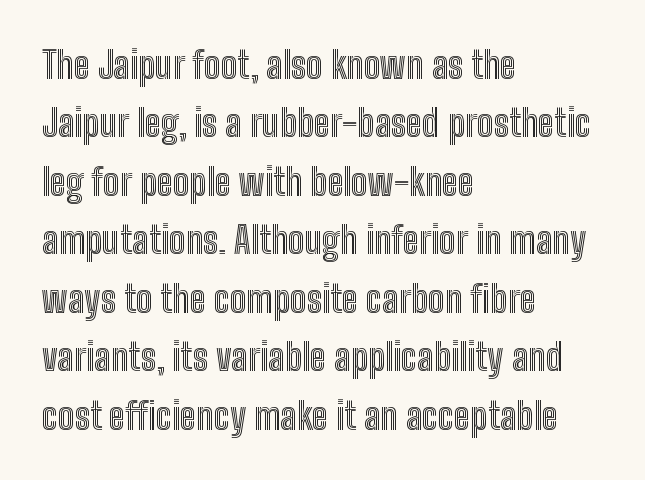
Q: Is the text italic (slanted)? A: No, it is upright.
Q: Is the text underlined? A: No.
Q: How is the paragraph aligned? A: Left-aligned.
Q: Is the spacing between letters normal or unusually wide? A: Normal.
Q: Is the spacing between lines tight, normal or loose? A: Normal.
Q: Width (condensed, normal, or wide)? A: Condensed.
Q: x-height? A: Medium.
Q: Monospaced? A: No.
